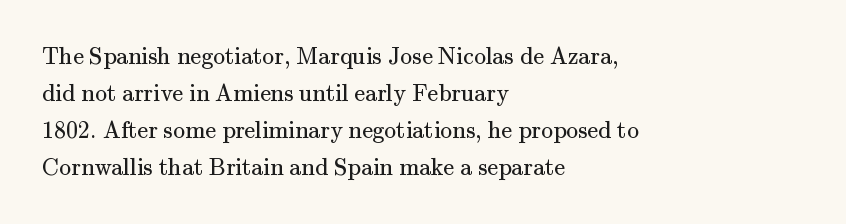
Vertical strokes here are truly vertical. Every row of glyphs begins at an identical x-position on the left. Between one letter and the next there's only the usual sliver of space. Only glyphs here, with clear space below each row.
